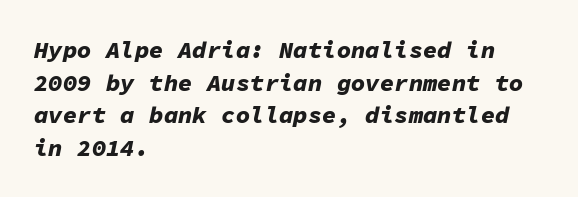
Q: Is the text bold? A: Yes.
Q: Is the text italic (slanted)? A: Yes, it leans right by about 11 degrees.
Q: Is the text underlined? A: No.
Q: How is the paragraph aligned? A: Left-aligned.
Q: Is the spacing between letters normal or unusually wide? A: Normal.
Q: Is the spacing between lines tight, normal or loose? A: Normal.
